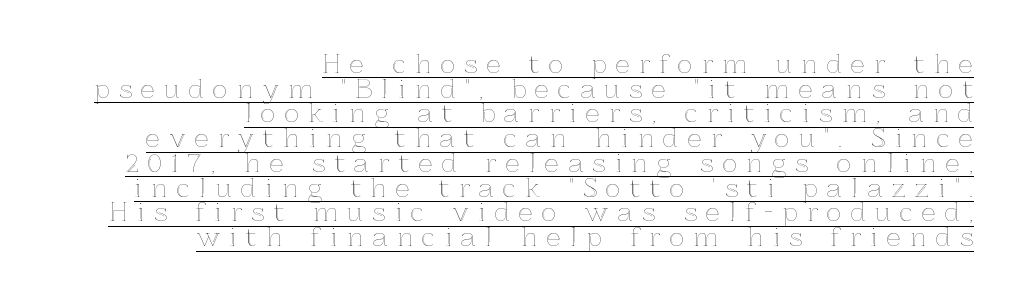
Q: Is the text italic (slanted)? A: No, it is upright.
Q: Is the text underlined? A: Yes.
Q: How is the paragraph aligned? A: Right-aligned.
Q: Is the spacing between letters normal or unusually wide? A: Unusually wide.
Q: Is the spacing between lines tight, normal or loose? A: Tight.
